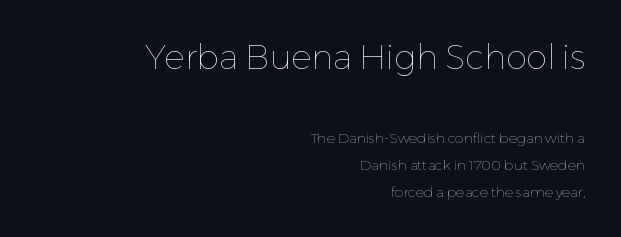
Weight: in the light-to-regular range. The space directly below the letters is spotless. The letters stand upright; this is a roman face. The rendering anchors every line to the right-hand side.
